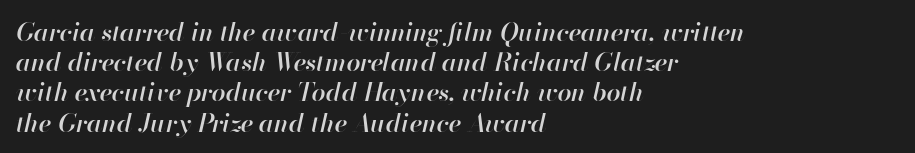
The image shows 25 px text type, italic (leaning right); set left-aligned, line spacing 1.21x, normal letter spacing, not underlined.
